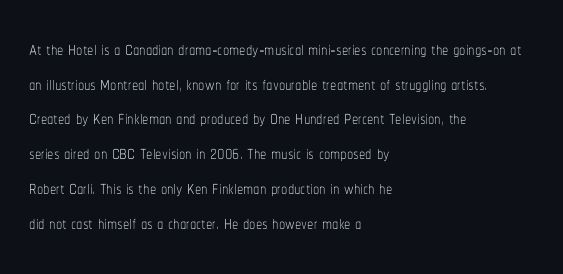
The image shows 25 px text type, upright; set left-aligned, normal line spacing (1.39x), normal letter spacing, not underlined.
